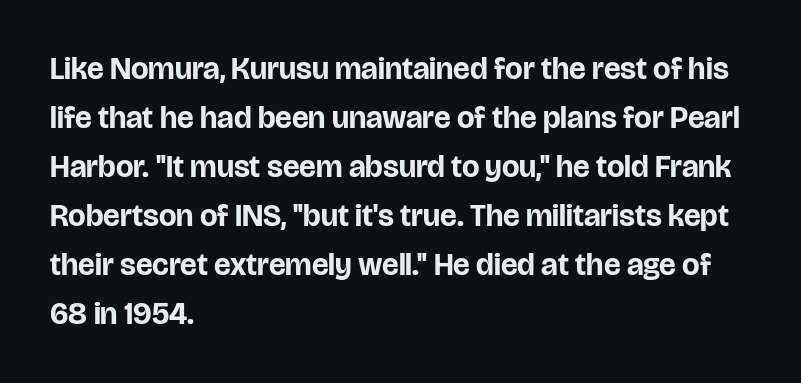
{"serif": "no", "italic": "no", "bold": "yes", "weight": "bold", "width": "normal", "stroke_contrast": "low", "x_height": "large", "monospaced": "no", "underline": "no", "align": "left", "line_spacing": "normal", "line_spacing_ratio": 1.58, "letter_spacing": "normal", "letter_spacing_em": 0.0, "glyph_px": 31}
